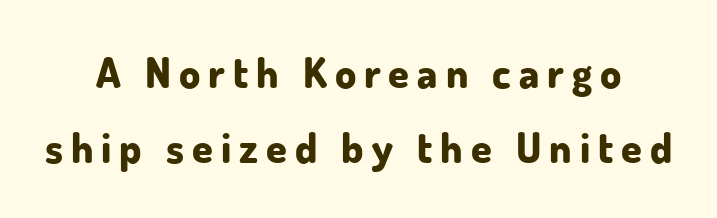
The image shows 42 px bold sans-serif type, upright; set centered, line spacing 1.79x, not underlined; low stroke contrast and a small x-height.
